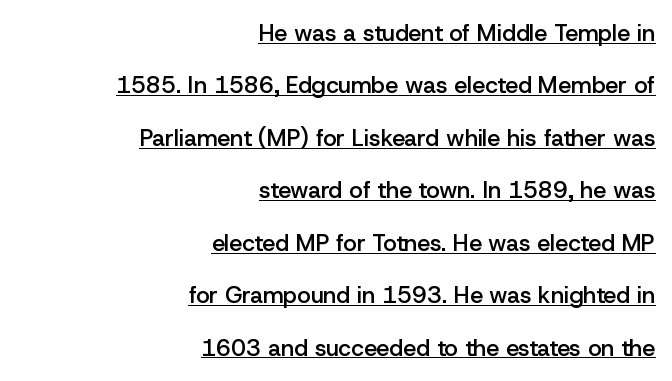
{"italic": "no", "bold": "semi", "underline": "yes", "align": "right", "line_spacing": "loose", "line_spacing_ratio": 2.28, "letter_spacing": "normal", "letter_spacing_em": 0.0, "glyph_px": 23}
